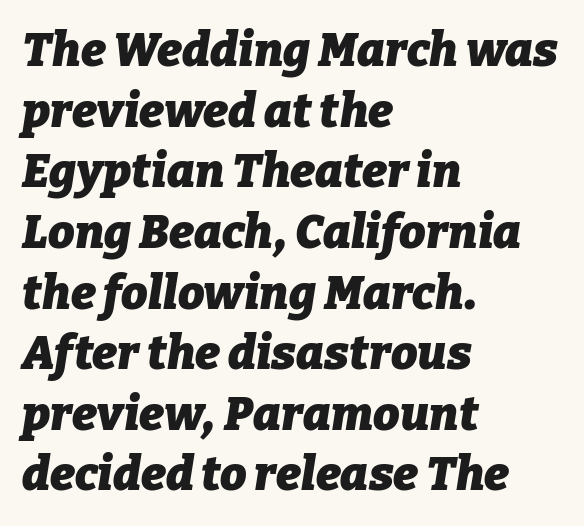
{"italic": "yes", "lean": "right", "slant_degrees": 9, "bold": "yes", "weight": "heavy", "width": "normal", "stroke_contrast": "low", "x_height": "medium", "monospaced": "no", "underline": "no", "align": "left", "line_spacing": "normal", "line_spacing_ratio": 1.29, "letter_spacing": "normal", "letter_spacing_em": 0.0, "glyph_px": 47}
